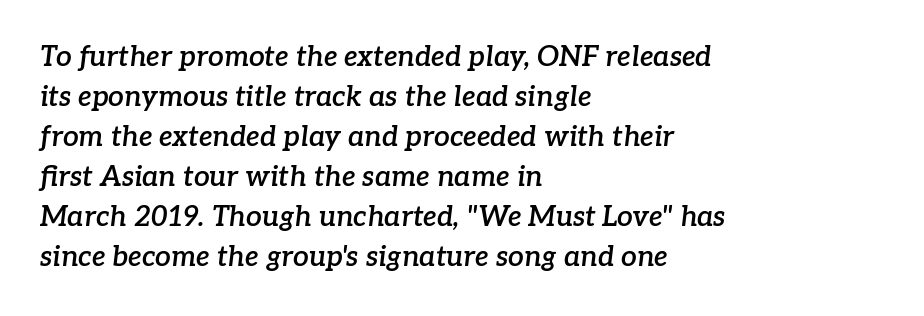
The image shows 28 px semibold serif type, italic (leaning right); set left-aligned, normal line spacing (1.43x), normal letter spacing, not underlined; low stroke contrast and a medium x-height.
